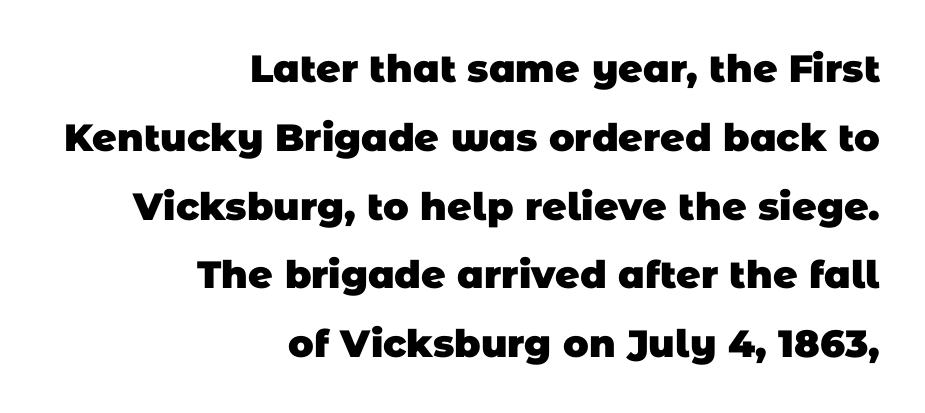
This sample uses plain, unmodified letter spacing. Each letter keeps its own natural width here, so spacing adapts to shape. Quick note: underline off. The glyphs in this specimen are sans serif. Right-aligned paragraph, ragged on the left. Emphasis by weight is at full strength: bold.
